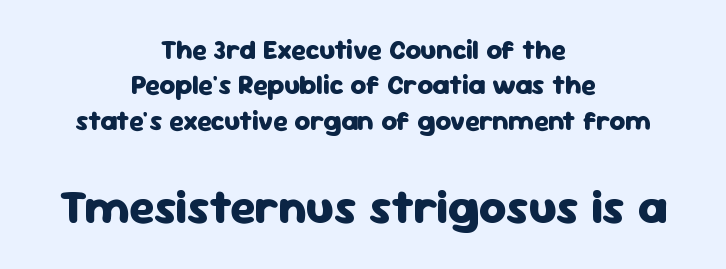
The image shows 47 px heavy sans-serif type, upright; set centered, normal line spacing (1.31x), normal letter spacing, not underlined; the second (bottom) block is 1.74x larger; low stroke contrast and a medium x-height.
